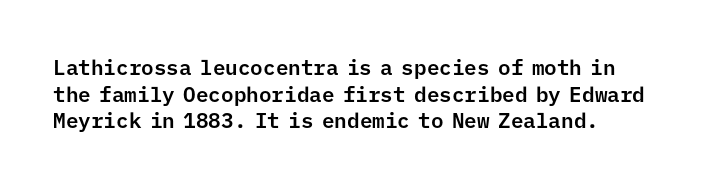
Q: Is the text italic (slanted)? A: No, it is upright.
Q: Is the text underlined? A: No.
Q: Is the spacing between letters normal or unusually wide? A: Normal.
Q: Is the spacing between lines tight, normal or loose? A: Normal.
